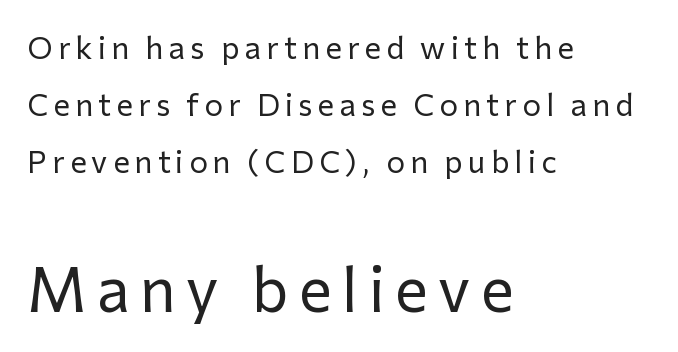
Descenders are the only things crossing below the line. The face looks like a standard text weight, possibly lighter. Nope, not italic — everything's standing straight. The rendering enlarges the type as you move from the upper chunk to the lower.
